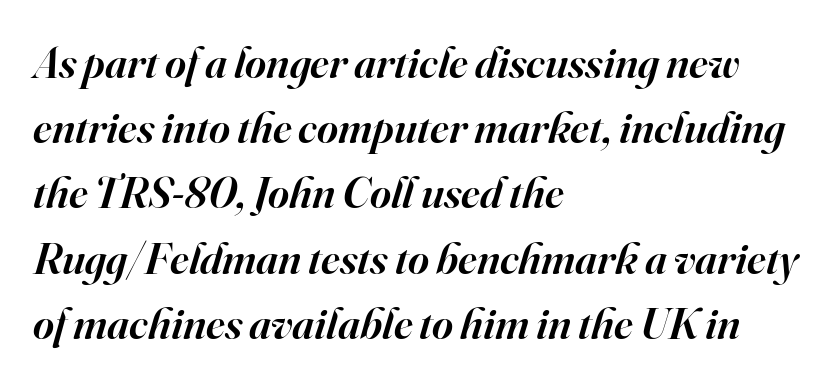
Regular leading. Looking at the ascenders, they clearly lean. To sum up the face: it has serifs. The space beneath each line is pristine and unruled. Layout note: lines flush left.
